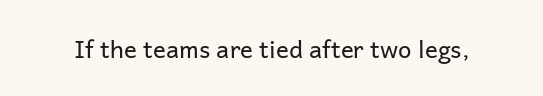
{"italic": "no", "bold": "no", "underline": "no", "letter_spacing": "normal", "letter_spacing_em": 0.0, "glyph_px": 24}
